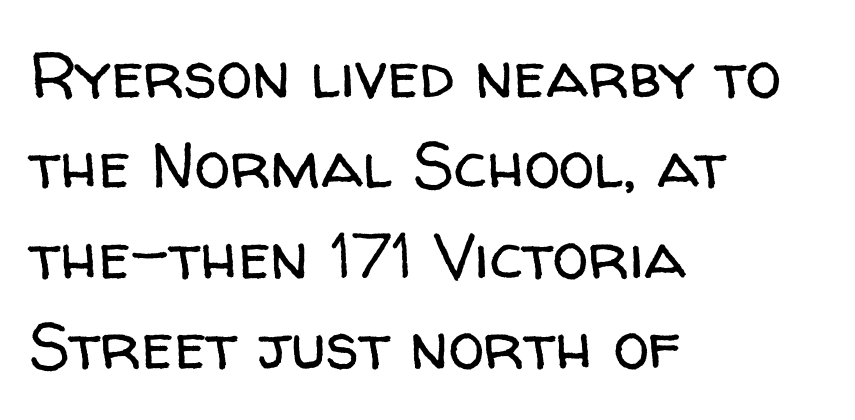
Q: Is the text bold? A: No.
Q: Is the text italic (slanted)? A: No, it is upright.
Q: Is the typeface a serif or a sans-serif typeface? A: Sans-serif.
Q: Is the text underlined? A: No.
Q: How is the paragraph aligned? A: Left-aligned.
Q: Is the spacing between letters normal or unusually wide? A: Normal.
Q: Is the spacing between lines tight, normal or loose? A: Normal.
Q: Width (condensed, normal, or wide)? A: Normal.
Q: Stroke contrast? A: Low.
Q: x-height? A: Medium.
Q: Monospaced? A: No.
